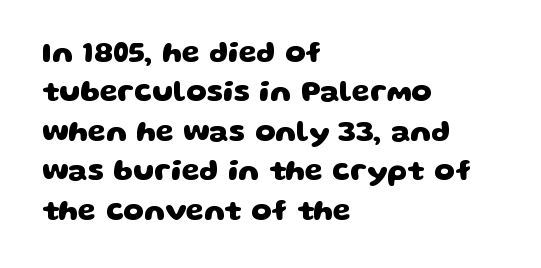
Typographic density is high because the face is bold. The rendering shows plain stroke endings on the letterforms — a sans-serif design. Does extra space separate the letters? No, they use regular spacing. The lines sit at an ordinary, default distance from one another. Is the block centered? No — it sits flush against the left margin. Is this a fixed-width face? No — the glyphs have proportional, varying widths.
